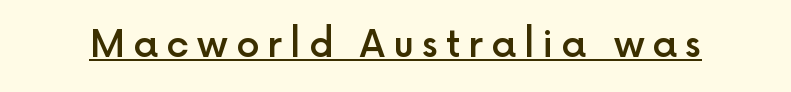
Between one letter and the next there's a generous, obvious gap. Typographically, this falls in the sans-serif category. Set as a demibold, roughly 600 on the weight scale. Underlined type. Italic: no, the glyphs are upright roman.
